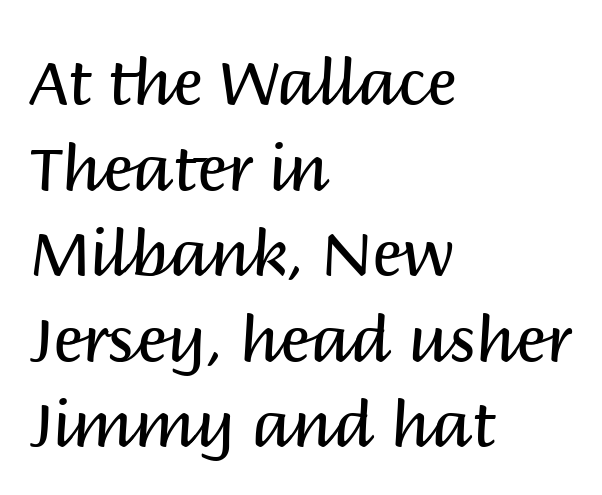
In terms of letterform style, serifs are entirely absent. Line spacing here is normal. The cut favours lightness, reaching ordinary text weight at its darkest. Quick note: underline off. Between one letter and the next there's only the usual sliver of space.
